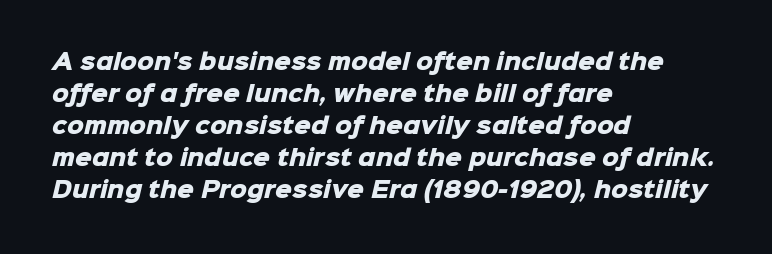
The image shows 21 px bold type; set left-aligned, normal line spacing (1.52x), normal letter spacing, not underlined.
